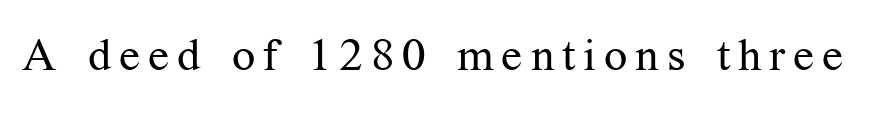
{"serif": "yes", "italic": "no", "bold": "no", "weight": "regular", "width": "normal", "stroke_contrast": "medium", "x_height": "medium", "monospaced": "no", "underline": "no", "glyph_px": 46}
